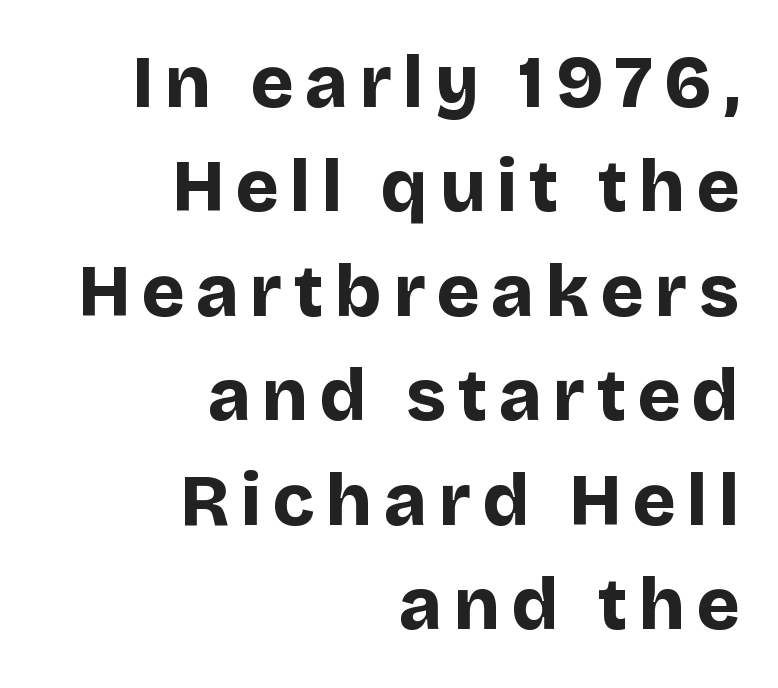
{"serif": "no", "italic": "no", "bold": "yes", "weight": "bold", "width": "normal", "stroke_contrast": "low", "x_height": "large", "monospaced": "no", "underline": "no", "align": "right", "line_spacing": "normal", "line_spacing_ratio": 1.43, "glyph_px": 73}
